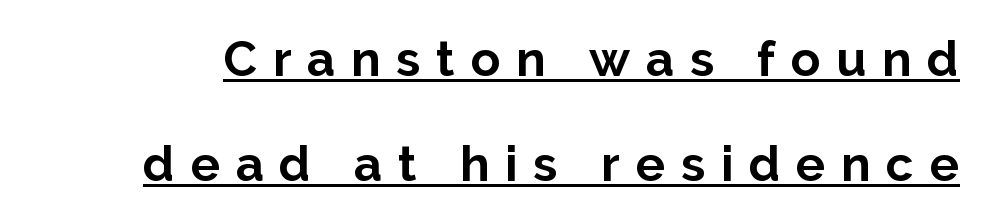
{"serif": "no", "italic": "no", "bold": "yes", "weight": "bold", "width": "normal", "stroke_contrast": "low", "x_height": "medium", "monospaced": "no", "underline": "yes", "line_spacing": "loose", "line_spacing_ratio": 2.15, "letter_spacing": "wide", "letter_spacing_em": 0.32, "glyph_px": 49}
